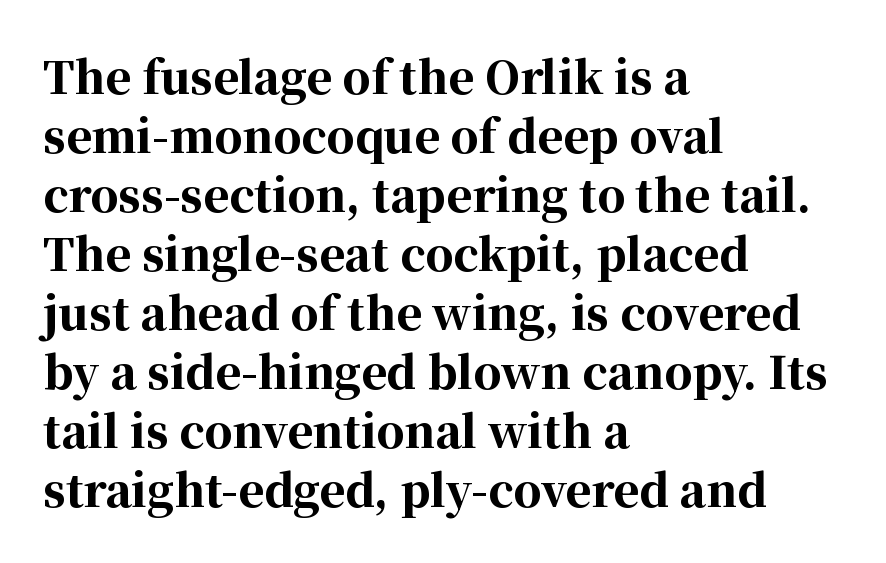
The image shows 44 px bold serif type, upright; set left-aligned, normal line spacing (1.34x), normal letter spacing, not underlined; high stroke contrast and a medium x-height.
